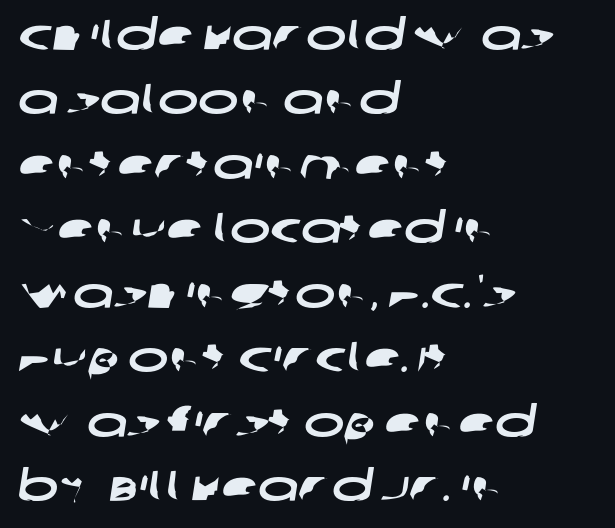
Q: Is the typeface a serif or a sans-serif typeface? A: Sans-serif.
Q: Is the text underlined? A: No.
Q: How is the paragraph aligned? A: Left-aligned.
Q: Is the spacing between letters normal or unusually wide? A: Normal.
Q: Is the spacing between lines tight, normal or loose? A: Normal.
Q: Width (condensed, normal, or wide)? A: Wide.
Q: Stroke contrast? A: Low.
Q: x-height? A: Large.
Q: Monospaced? A: No.
